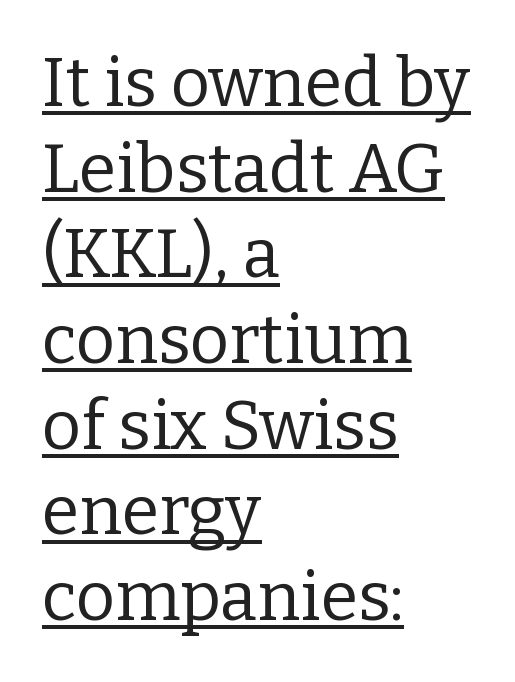
The image shows 68 px regular-weight serif type, upright; set left-aligned, normal line spacing (1.26x), normal letter spacing, underlined; low stroke contrast and a medium x-height.
